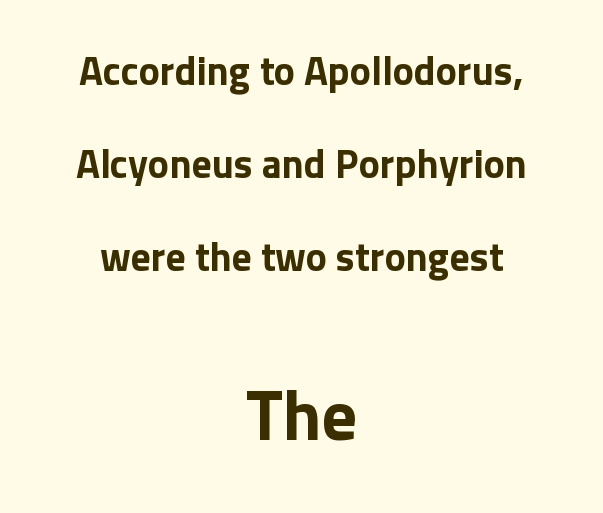
The image shows 70 px bold sans-serif type, upright; set centered, loose line spacing (2.32x), normal letter spacing, not underlined; the second (bottom) block is 1.75x larger; low stroke contrast and a medium x-height.
